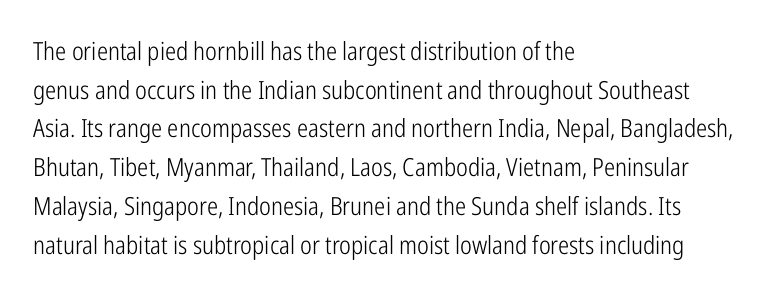
Q: Is the text bold? A: No.
Q: Is the text italic (slanted)? A: No, it is upright.
Q: Is the text underlined? A: No.
Q: How is the paragraph aligned? A: Left-aligned.
Q: Is the spacing between letters normal or unusually wide? A: Normal.
Q: Is the spacing between lines tight, normal or loose? A: Normal.
